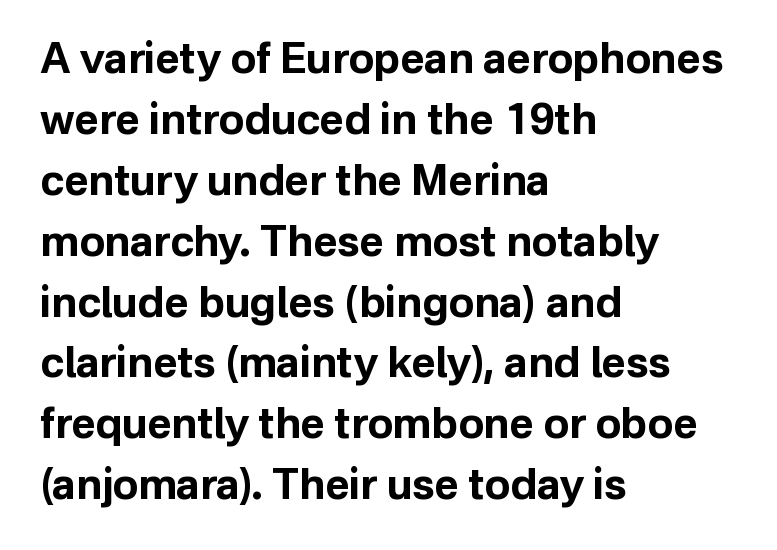
Vertical strokes here are truly vertical. These lines sit exactly where default settings would place them. Notice how the passage keeps a crisp vertical edge on the left only. Nothing unusual about the tracking: characters are spaced as the font intends. The characters display no serif detailing; their extremities are plain. Descenders are the only things crossing below the line.
